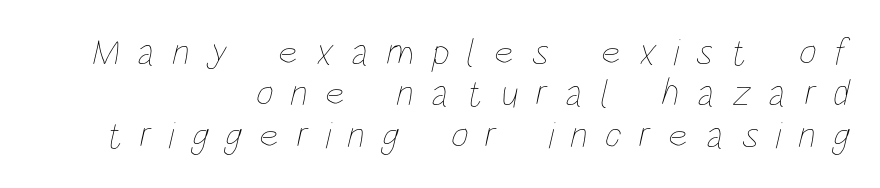
The image shows 38 px thin, condensed type; set right-aligned, tight line spacing (1.09x), unusually wide letter spacing (+0.46 em), not underlined; low stroke contrast and a large x-height.
